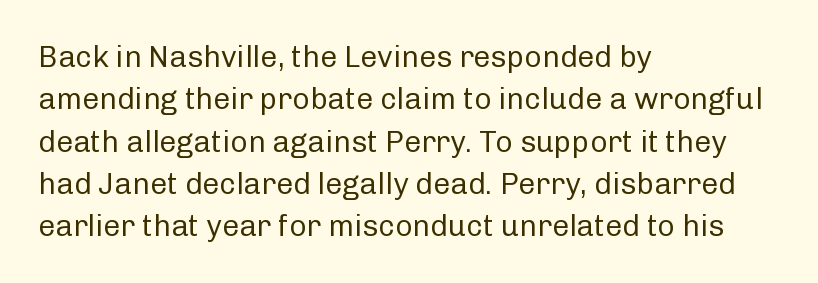
{"serif": "no", "italic": "no", "bold": "no", "weight": "regular", "width": "normal", "stroke_contrast": "low", "x_height": "medium", "monospaced": "no", "underline": "no", "align": "left", "line_spacing": "normal", "line_spacing_ratio": 1.41, "letter_spacing": "normal", "letter_spacing_em": 0.0, "glyph_px": 30}
